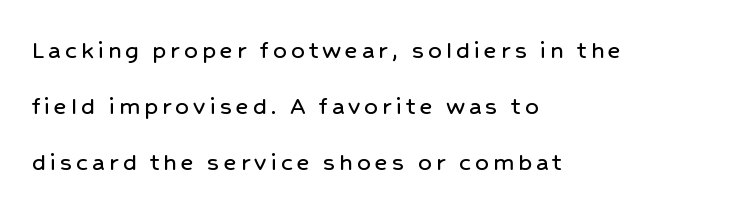
Q: Is the text italic (slanted)? A: No, it is upright.
Q: Is the text underlined? A: No.
Q: How is the paragraph aligned? A: Left-aligned.
Q: Is the spacing between lines tight, normal or loose? A: Loose.
